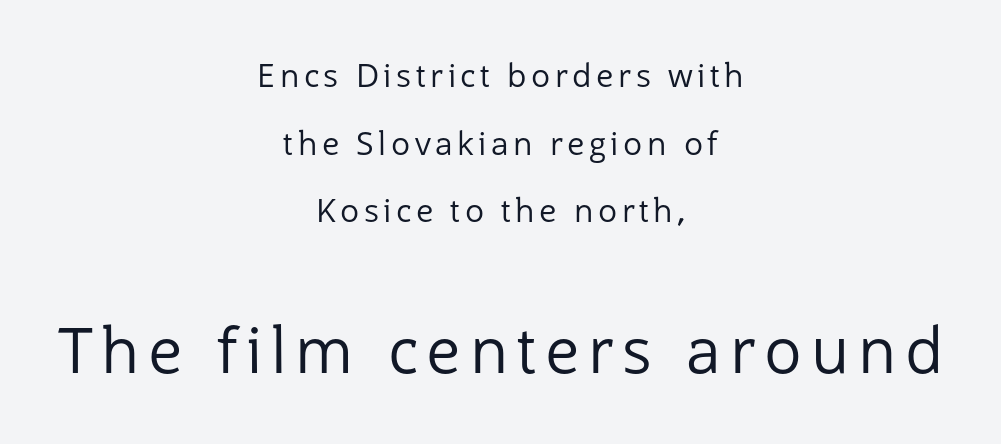
Q: Is the text bold? A: No.
Q: Is the text italic (slanted)? A: No, it is upright.
Q: Is the typeface a serif or a sans-serif typeface? A: Sans-serif.
Q: Is the text underlined? A: No.
Q: How is the paragraph aligned? A: Centered.
Q: Is the spacing between lines tight, normal or loose? A: Loose.
Q: Which block of text is set in a larger size, the first (top) or the second (bottom)? A: The second (bottom) one.
Q: Width (condensed, normal, or wide)? A: Normal.
Q: Stroke contrast? A: Low.
Q: x-height? A: Medium.
Q: Monospaced? A: No.
